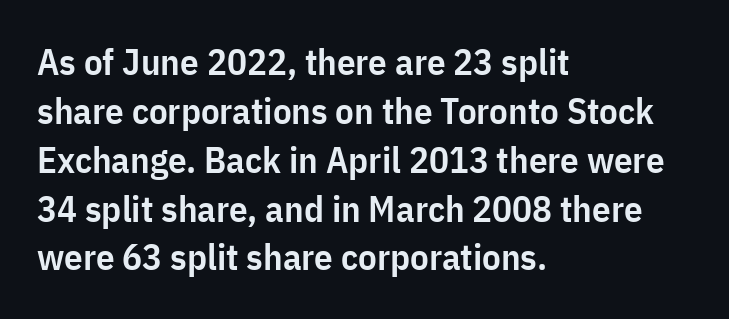
{"serif": "no", "italic": "no", "bold": "semi", "weight": "semibold", "width": "condensed", "stroke_contrast": "low", "x_height": "medium", "monospaced": "no", "underline": "no", "align": "left", "line_spacing": "normal", "line_spacing_ratio": 1.32, "letter_spacing": "normal", "letter_spacing_em": 0.0, "glyph_px": 37}
